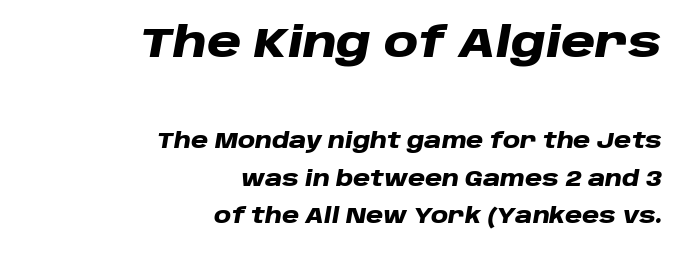
Caption: standard tracking, unaltered. Right-aligned paragraph, ragged on the left. Which chunk is bigger? The first one — the top block dwarfs the bottom. The glyphs have the mass of a bold cut. Yep, that's italic — everything's leaning.
